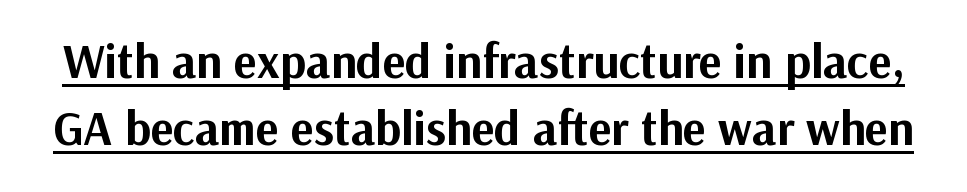
Q: Is the text bold? A: Yes.
Q: Is the text italic (slanted)? A: No, it is upright.
Q: Is the typeface a serif or a sans-serif typeface? A: Sans-serif.
Q: Is the text underlined? A: Yes.
Q: Is the spacing between letters normal or unusually wide? A: Normal.
Q: Is the spacing between lines tight, normal or loose? A: Normal.
Q: Width (condensed, normal, or wide)? A: Normal.
Q: Stroke contrast? A: Medium.
Q: x-height? A: Medium.
Q: Monospaced? A: No.
